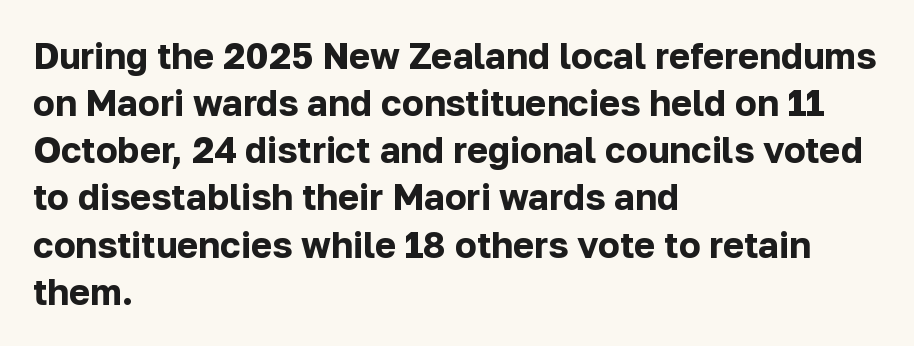
Q: Is the text bold? A: Yes.
Q: Is the text italic (slanted)? A: No, it is upright.
Q: Is the typeface a serif or a sans-serif typeface? A: Sans-serif.
Q: Is the text underlined? A: No.
Q: How is the paragraph aligned? A: Left-aligned.
Q: Is the spacing between letters normal or unusually wide? A: Normal.
Q: Is the spacing between lines tight, normal or loose? A: Normal.
Q: Width (condensed, normal, or wide)? A: Normal.
Q: Stroke contrast? A: Low.
Q: x-height? A: Medium.
Q: Monospaced? A: No.
